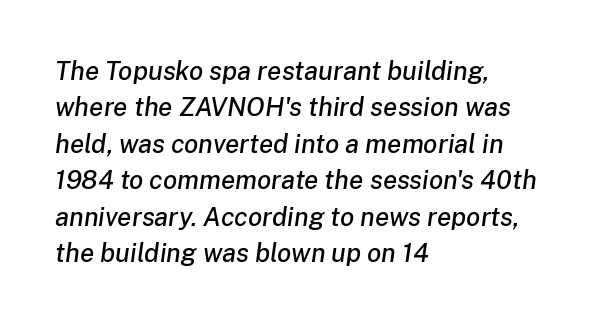
{"italic": "yes", "lean": "right", "slant_degrees": 8, "underline": "no", "align": "left", "line_spacing": "normal", "line_spacing_ratio": 1.4, "letter_spacing": "normal", "letter_spacing_em": 0.0, "glyph_px": 26}
